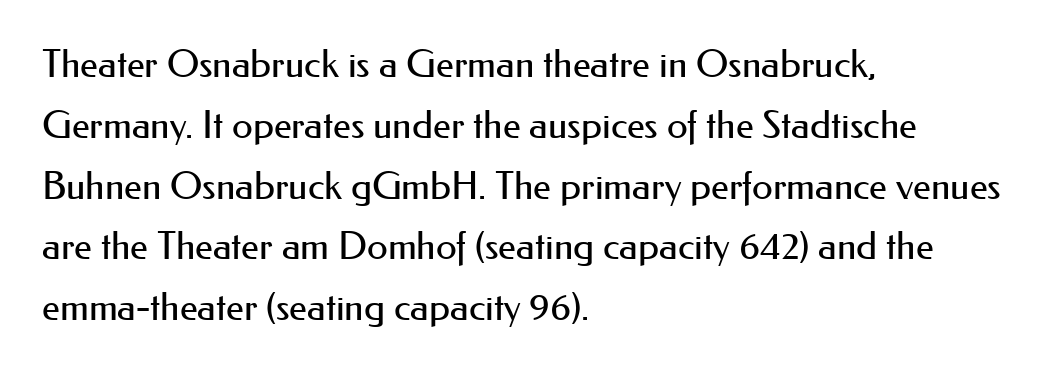
Is this a fixed-width face? No — the glyphs have proportional, varying widths. Teacher's note: observe the even left margin — that is flush-left alignment. The letters stand straight up with perfectly vertical stems. What stands out about the letter spacing? Nothing — it is the standard amount. One glance says typical: line gaps are just what's usual.
